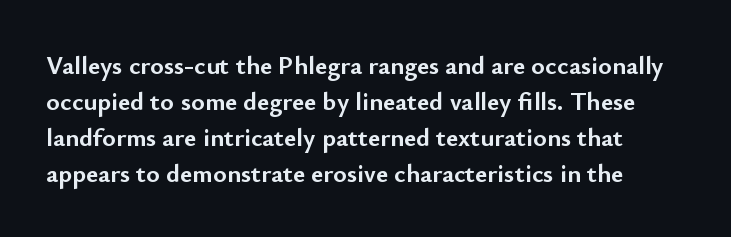
Notice how the stems are strictly vertical — no italics here. Each row of text sits above clean, open space. The passage shown has conventional tracking throughout. Notice how thick the strokes are: this is what a full bold looks like. The passage shown stacks its lines at a standard gap.
